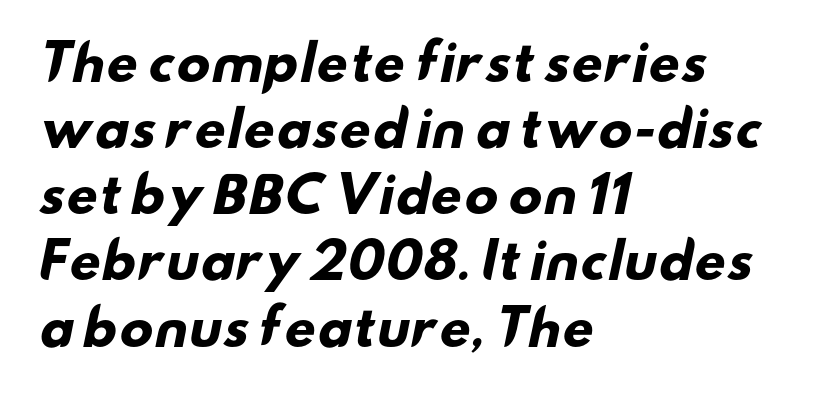
Is the block centered? No — it sits flush against the left margin. The gaps between neighbouring characters are ordinary and unremarkable. As a designer I'd log this as weight 700, bold. Compared with typical paragraphs, the rows here are spaced about the same. The string is rendered with underlining switched off. The letters advance in unequal steps, a hallmark of proportional type.
